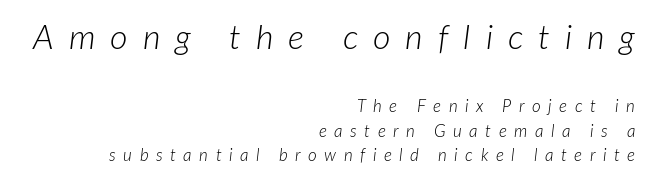
{"italic": "yes", "lean": "right", "slant_degrees": 7, "bold": "no", "weight": "light", "width": "normal", "stroke_contrast": "low", "x_height": "medium", "monospaced": "no", "underline": "no", "align": "right", "line_spacing": "normal", "line_spacing_ratio": 1.46, "letter_spacing": "wide", "letter_spacing_em": 0.44, "larger_block": "first", "size_ratio": 2.0, "glyph_px": 34}
